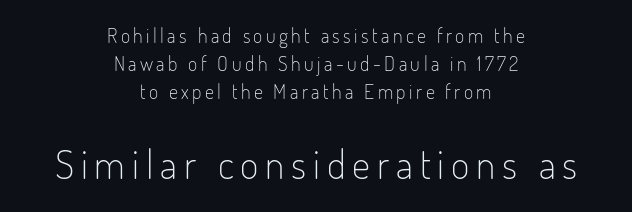
{"serif": "no", "italic": "no", "bold": "no", "weight": "light", "width": "condensed", "stroke_contrast": "low", "x_height": "small", "monospaced": "no", "underline": "no", "align": "center", "line_spacing": "normal", "line_spacing_ratio": 1.39, "larger_block": "second", "size_ratio": 2.0, "glyph_px": 40}
